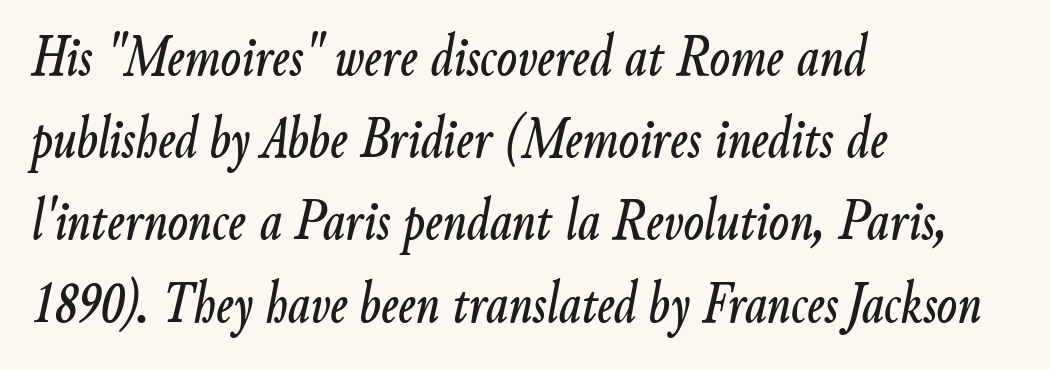
Q: Is the text italic (slanted)? A: Yes, it leans right by about 9 degrees.
Q: Is the text underlined? A: No.
Q: How is the paragraph aligned? A: Left-aligned.
Q: Is the spacing between letters normal or unusually wide? A: Normal.
Q: Is the spacing between lines tight, normal or loose? A: Normal.
Q: Width (condensed, normal, or wide)? A: Condensed.
Q: Stroke contrast? A: Low.
Q: x-height? A: Small.
Q: Monospaced? A: No.
